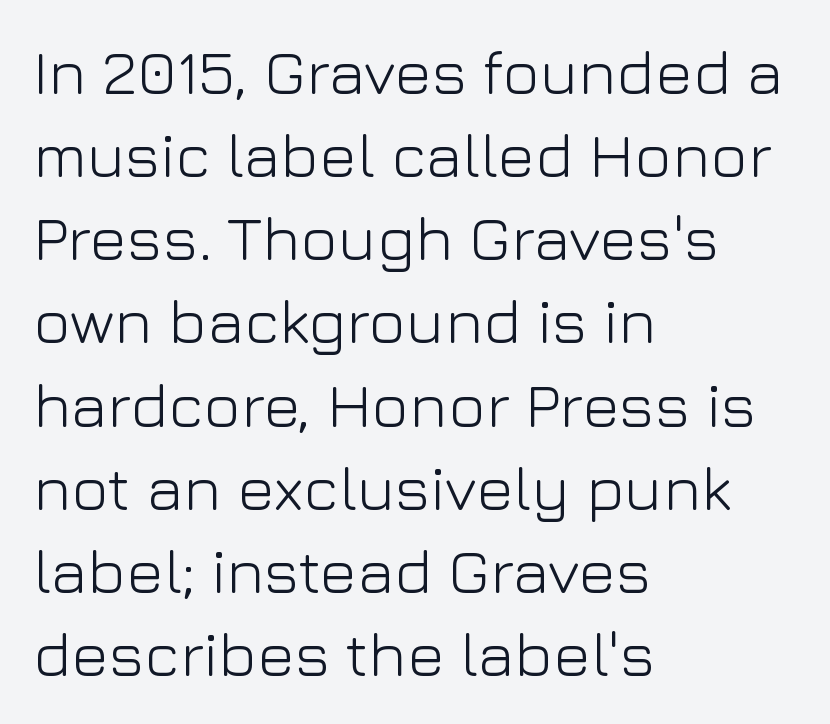
Varying glyph widths throughout — classic text-font behaviour. Does the copy run flush right? No — it runs flush left. Interline gaps are of average width in this sample. The glyphs in this specimen are sans serif. The zone under the glyphs is completely vacant.
